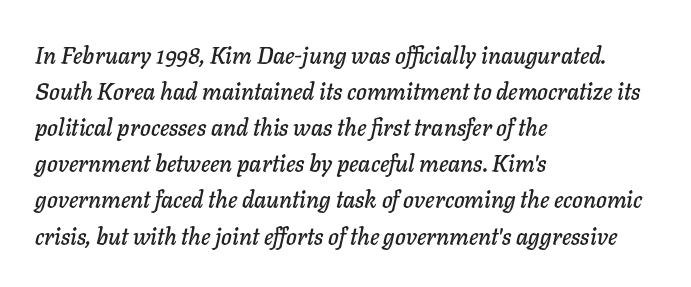
{"italic": "yes", "lean": "right", "slant_degrees": 11, "underline": "no", "align": "left", "line_spacing": "normal", "line_spacing_ratio": 1.57, "letter_spacing": "normal", "letter_spacing_em": 0.0, "glyph_px": 23}
